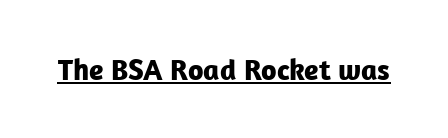
These words are printed bold, with thick strokes throughout. Varying glyph widths throughout — classic text-font behaviour. Words appear dense and cohesive because spacing is normal. The designer went with a sans here, leaving each stem footless.
